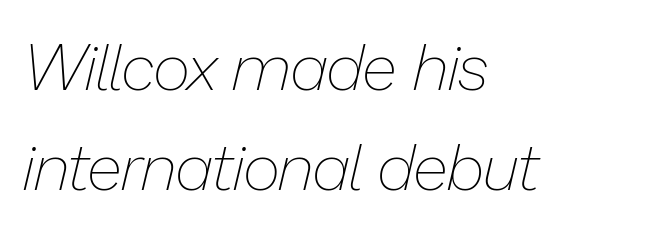
Q: Is the text bold? A: No.
Q: Is the text italic (slanted)? A: Yes, it leans right by about 13 degrees.
Q: Is the text underlined? A: No.
Q: How is the paragraph aligned? A: Left-aligned.
Q: Is the spacing between letters normal or unusually wide? A: Normal.
Q: Is the spacing between lines tight, normal or loose? A: Normal.
Q: Width (condensed, normal, or wide)? A: Normal.
Q: Stroke contrast? A: Low.
Q: x-height? A: Medium.
Q: Monospaced? A: No.
